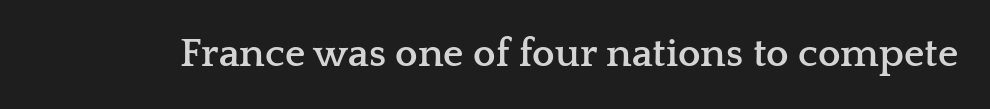
Q: Is the text bold? A: Yes.
Q: Is the text italic (slanted)? A: No, it is upright.
Q: Is the typeface a serif or a sans-serif typeface? A: Serif.
Q: Is the text underlined? A: No.
Q: Is the spacing between letters normal or unusually wide? A: Normal.
Q: Width (condensed, normal, or wide)? A: Wide.
Q: Stroke contrast? A: Low.
Q: x-height? A: Medium.
Q: Monospaced? A: No.
